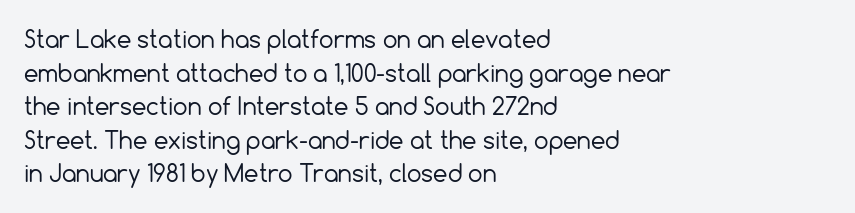
Q: Is the text bold? A: No.
Q: Is the text italic (slanted)? A: No, it is upright.
Q: Is the text underlined? A: No.
Q: How is the paragraph aligned? A: Left-aligned.
Q: Is the spacing between letters normal or unusually wide? A: Normal.
Q: Is the spacing between lines tight, normal or loose? A: Normal.
